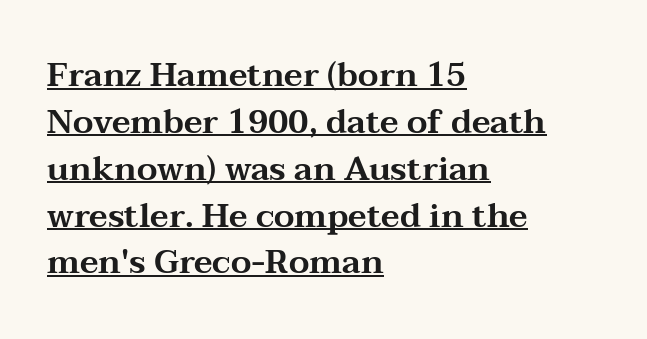
Q: Is the text italic (slanted)? A: No, it is upright.
Q: Is the typeface a serif or a sans-serif typeface? A: Serif.
Q: Is the text underlined? A: Yes.
Q: How is the paragraph aligned? A: Left-aligned.
Q: Is the spacing between letters normal or unusually wide? A: Normal.
Q: Is the spacing between lines tight, normal or loose? A: Normal.
Q: Width (condensed, normal, or wide)? A: Wide.
Q: Stroke contrast? A: Medium.
Q: x-height? A: Medium.
Q: Monospaced? A: No.
